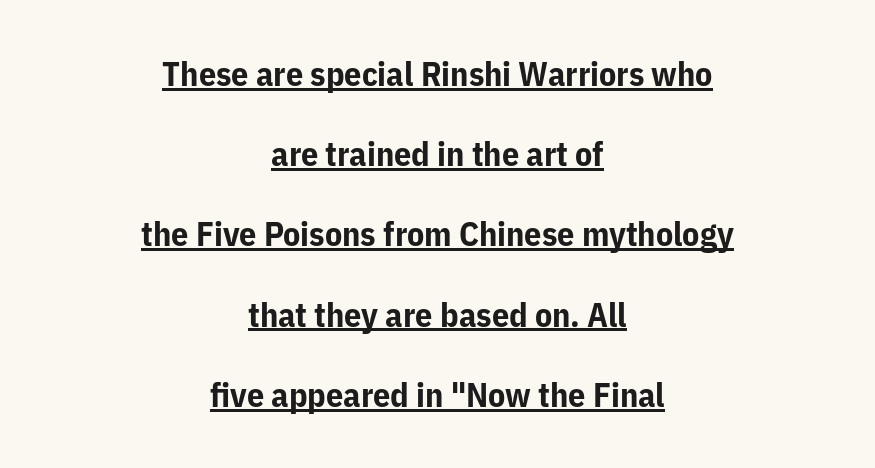
This is underlined copy, the kind a proofreader might mark for attention. The rag falls on both sides of this text block equally. What's the leading like? Stretched, with rows far apart. Do the characters align in a grid? No, the font is proportional. I'd call this a sans setting — the letters go barefoot.
